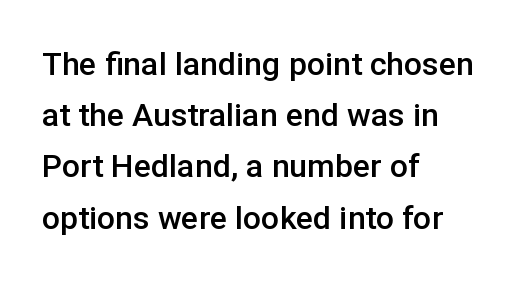
Q: Is the text bold? A: Semi-bold.
Q: Is the text italic (slanted)? A: No, it is upright.
Q: Is the typeface a serif or a sans-serif typeface? A: Sans-serif.
Q: Is the text underlined? A: No.
Q: How is the paragraph aligned? A: Left-aligned.
Q: Is the spacing between letters normal or unusually wide? A: Normal.
Q: Is the spacing between lines tight, normal or loose? A: Normal.
Q: Width (condensed, normal, or wide)? A: Normal.
Q: Stroke contrast? A: Low.
Q: x-height? A: Medium.
Q: Monospaced? A: No.
